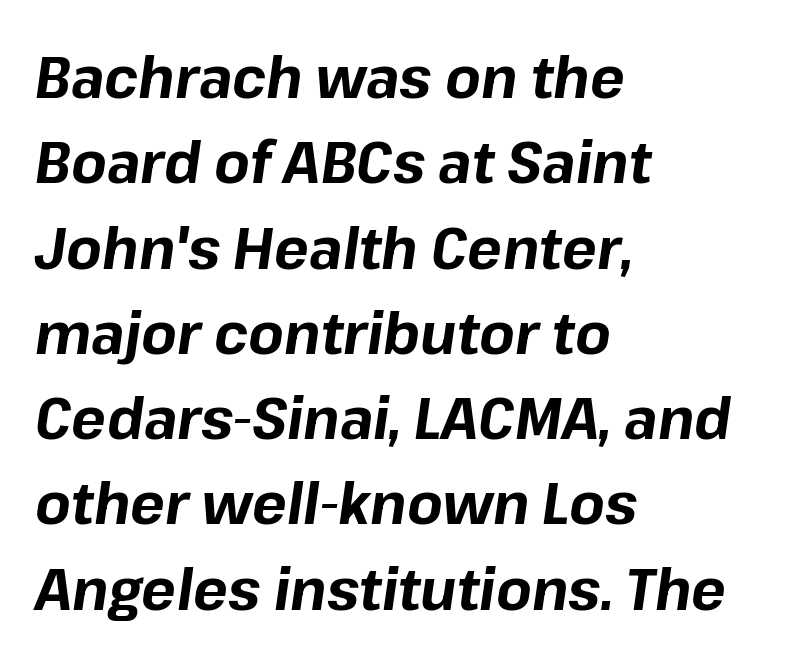
Q: Is the text bold? A: Yes.
Q: Is the text italic (slanted)? A: Yes, it leans right by about 8 degrees.
Q: Is the text underlined? A: No.
Q: How is the paragraph aligned? A: Left-aligned.
Q: Is the spacing between letters normal or unusually wide? A: Normal.
Q: Is the spacing between lines tight, normal or loose? A: Normal.
Q: Width (condensed, normal, or wide)? A: Normal.
Q: Stroke contrast? A: Low.
Q: x-height? A: Medium.
Q: Monospaced? A: No.
